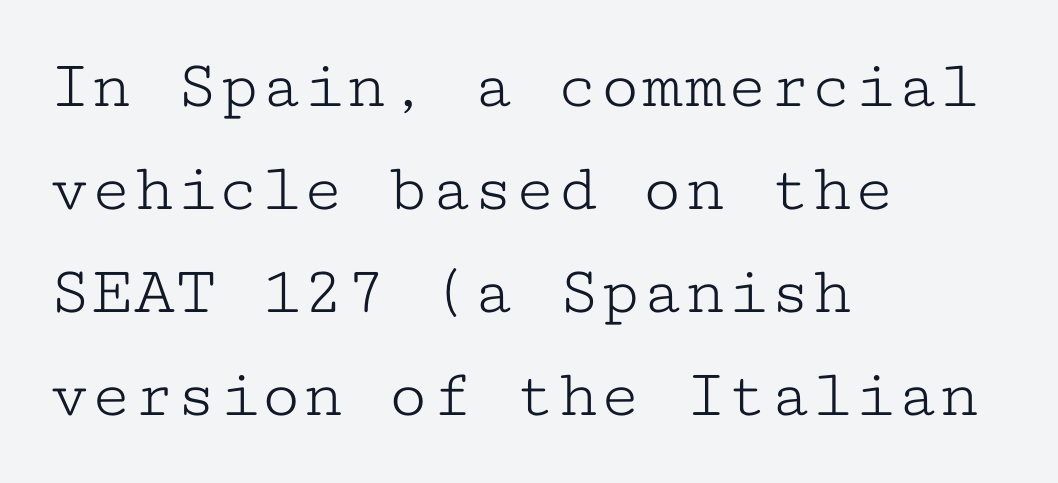
{"serif": "yes", "italic": "no", "bold": "no", "weight": "light", "width": "wide", "stroke_contrast": "low", "x_height": "medium", "monospaced": "yes", "underline": "no", "align": "left", "line_spacing": "normal", "line_spacing_ratio": 1.47, "letter_spacing": "normal", "letter_spacing_em": 0.0, "glyph_px": 70}
